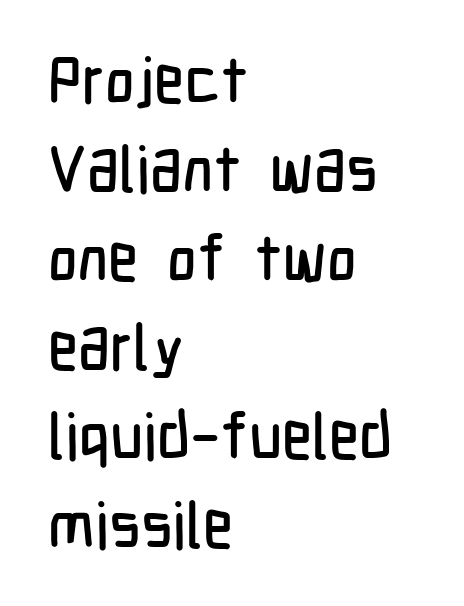
Q: Is the text italic (slanted)? A: No, it is upright.
Q: Is the typeface a serif or a sans-serif typeface? A: Sans-serif.
Q: Is the text underlined? A: No.
Q: How is the paragraph aligned? A: Left-aligned.
Q: Is the spacing between letters normal or unusually wide? A: Normal.
Q: Is the spacing between lines tight, normal or loose? A: Normal.
Q: Width (condensed, normal, or wide)? A: Condensed.
Q: Stroke contrast? A: Low.
Q: x-height? A: Medium.
Q: Monospaced? A: No.
